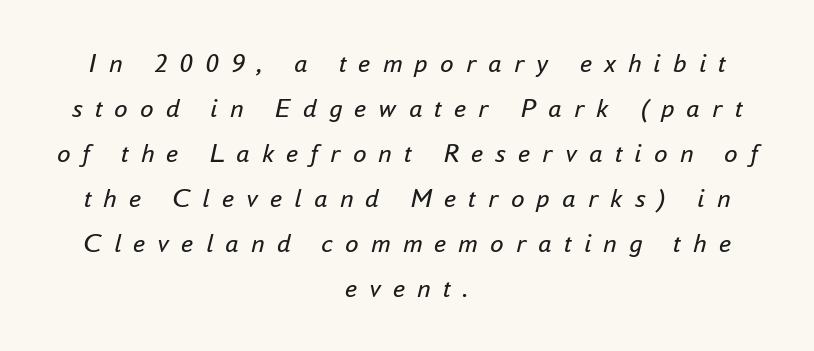
{"italic": "yes", "lean": "right", "slant_degrees": 16, "bold": "no", "underline": "no", "align": "center", "line_spacing": "normal", "line_spacing_ratio": 1.67, "letter_spacing": "wide", "letter_spacing_em": 0.45, "glyph_px": 27}
